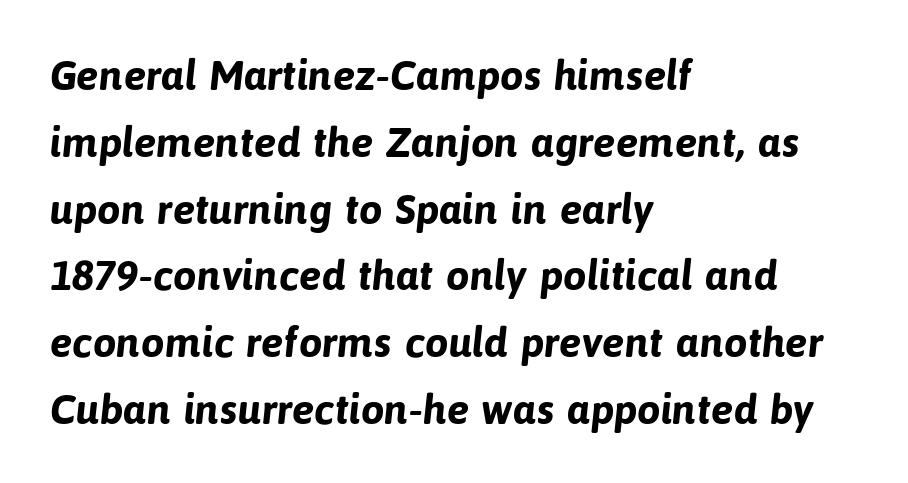
The image shows 42 px bold sans-serif type; set left-aligned, normal line spacing (1.59x), normal letter spacing, not underlined; low stroke contrast and a medium x-height.
